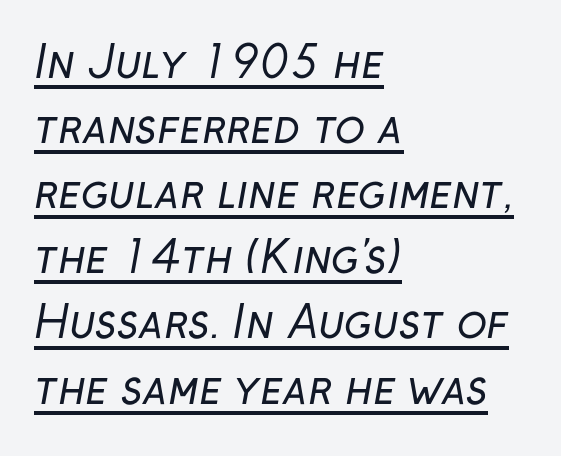
The image shows 44 px regular-weight sans-serif type; set left-aligned, normal line spacing (1.48x), normal letter spacing, underlined; low stroke contrast and a medium x-height.
